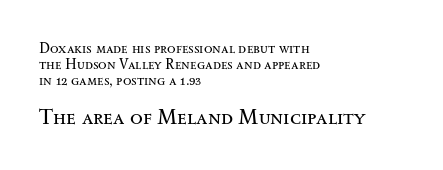
{"italic": "no", "bold": "no", "underline": "no", "align": "left", "line_spacing": "tight", "line_spacing_ratio": 1.15, "letter_spacing": "normal", "letter_spacing_em": 0.0, "larger_block": "second", "size_ratio": 1.5, "glyph_px": 21}
